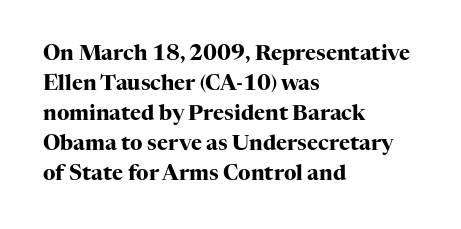
The font's upright variant was chosen for this text. These lines keep a tight, regular rhythm from letter to letter. Notice how thick the strokes are: this is what a full bold looks like. These lines sit exactly where default settings would place them.
